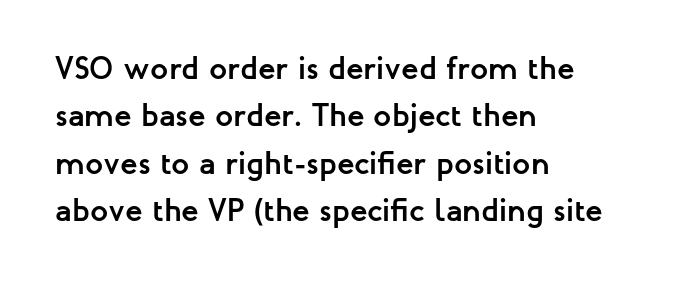
The image shows 32 px semibold sans-serif type, upright; set left-aligned, normal line spacing (1.48x), normal letter spacing, not underlined; low stroke contrast and a medium x-height.
